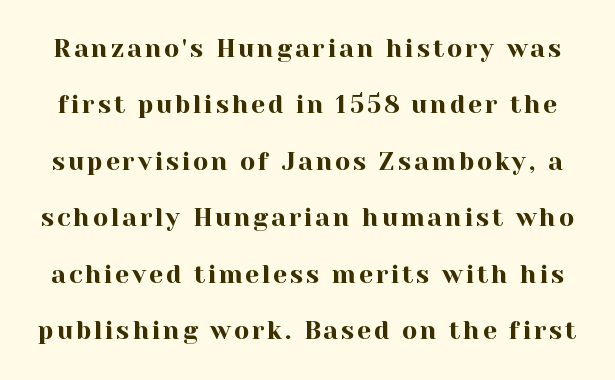
{"italic": "no", "underline": "no", "line_spacing": "loose", "line_spacing_ratio": 2.26, "glyph_px": 25}
